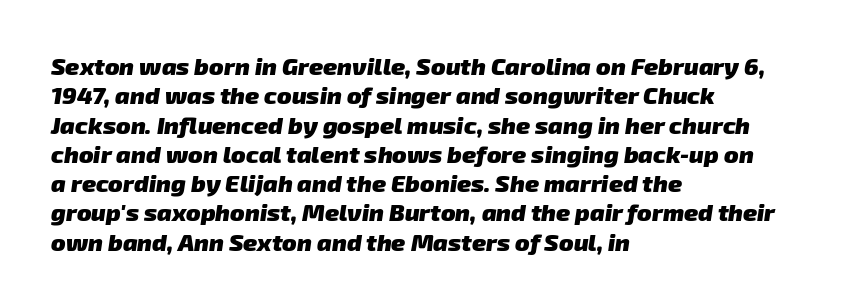
Left-aligned paragraph, ragged on the right. This is heavy type, rendered in bold. Letter spacing: default. The strip under each line holds only bare page.
